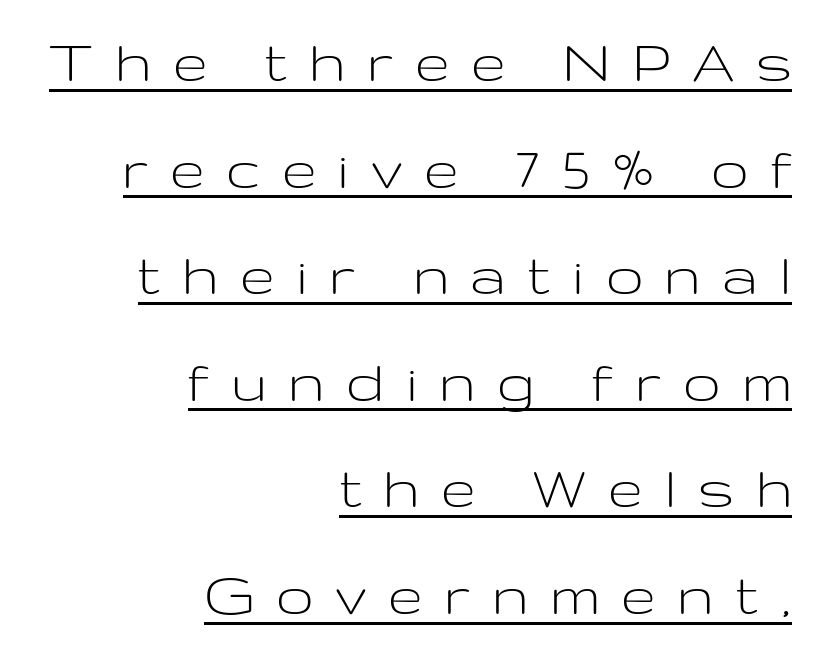
{"serif": "no", "italic": "no", "bold": "no", "weight": "light", "width": "wide", "stroke_contrast": "low", "x_height": "medium", "monospaced": "no", "underline": "yes", "align": "right", "line_spacing": "normal", "line_spacing_ratio": 1.64, "letter_spacing": "wide", "letter_spacing_em": 0.36, "glyph_px": 65}
